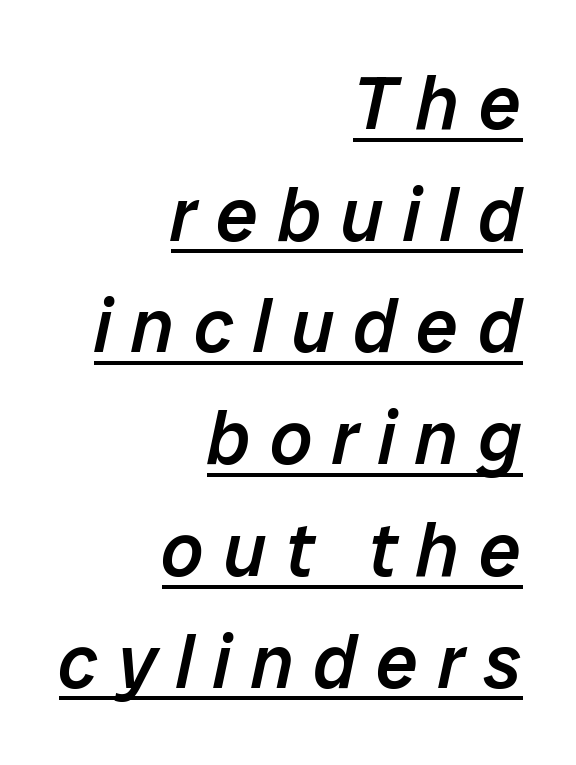
{"italic": "yes", "lean": "right", "slant_degrees": 12, "bold": "semi", "weight": "semibold", "width": "normal", "stroke_contrast": "low", "x_height": "medium", "monospaced": "no", "underline": "yes", "align": "right", "line_spacing": "normal", "line_spacing_ratio": 1.49, "letter_spacing": "wide", "letter_spacing_em": 0.26, "glyph_px": 75}
